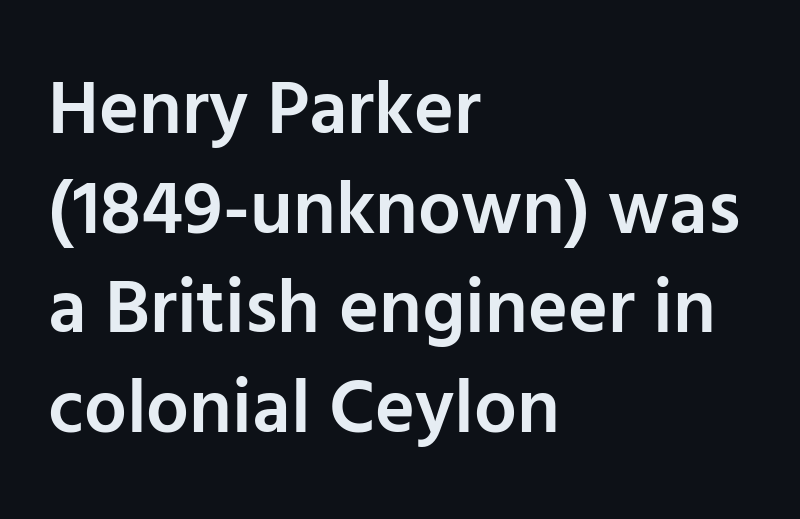
{"serif": "no", "italic": "no", "bold": "semi", "weight": "semibold", "width": "normal", "stroke_contrast": "low", "x_height": "medium", "monospaced": "no", "underline": "no", "align": "left", "line_spacing": "normal", "line_spacing_ratio": 1.31, "letter_spacing": "normal", "letter_spacing_em": 0.0, "glyph_px": 76}
